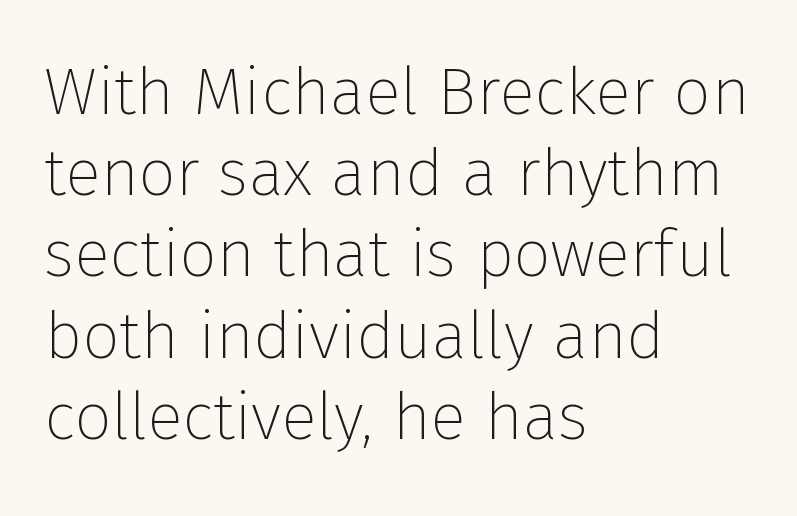
Q: Is the text bold? A: No.
Q: Is the text italic (slanted)? A: No, it is upright.
Q: Is the typeface a serif or a sans-serif typeface? A: Sans-serif.
Q: Is the text underlined? A: No.
Q: How is the paragraph aligned? A: Left-aligned.
Q: Is the spacing between letters normal or unusually wide? A: Normal.
Q: Width (condensed, normal, or wide)? A: Normal.
Q: Stroke contrast? A: Low.
Q: x-height? A: Medium.
Q: Monospaced? A: No.
